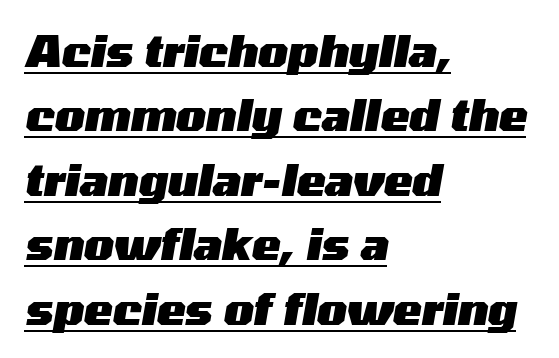
A continuous stroke trails under the words, as in a hyperlink. Students, note that the glyphs here touch the page at normal intervals. Caption: bold face, heavy strokes. Compared with typical paragraphs, the rows here are spaced about the same. These lines stack with their left ends in a neat column. Compared with ordinary roman type, these characters are visibly tilted.
